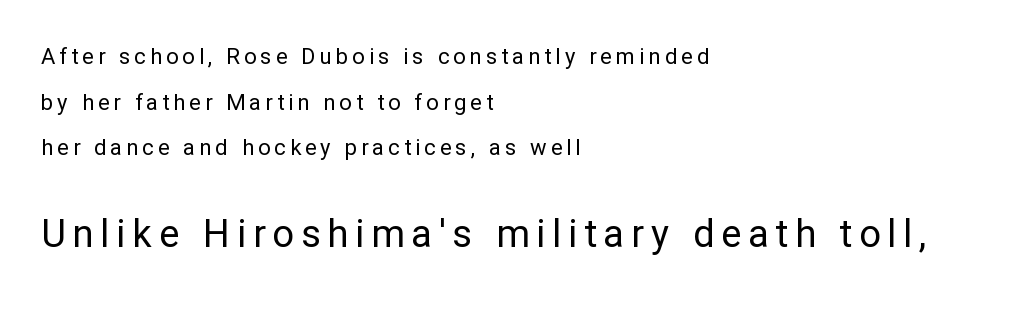
Italic? Not at all — the glyphs are vertical. A typesetter would label this face a sans. Horizontal bands of white between lines are thick stripes. The letters look calm and open, with moderate or lighter stems.
